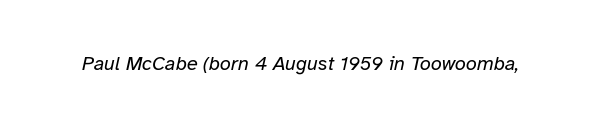
{"italic": "yes", "lean": "right", "slant_degrees": 12, "bold": "no", "underline": "no", "letter_spacing": "normal", "letter_spacing_em": 0.0, "glyph_px": 20}
